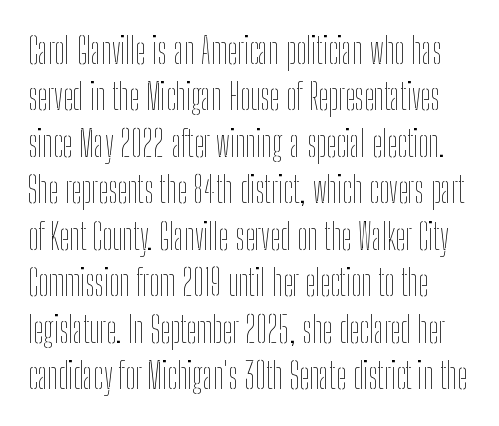
Q: Is the text bold? A: No.
Q: Is the text italic (slanted)? A: No, it is upright.
Q: Is the text underlined? A: No.
Q: Is the spacing between letters normal or unusually wide? A: Normal.
Q: Is the spacing between lines tight, normal or loose? A: Normal.
Q: Width (condensed, normal, or wide)? A: Condensed.
Q: Stroke contrast? A: Low.
Q: x-height? A: Medium.
Q: Monospaced? A: No.
